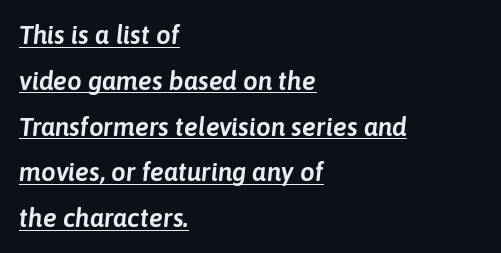
{"italic": "yes", "lean": "right", "slant_degrees": 6, "underline": "yes", "align": "left", "line_spacing_ratio": 1.76, "letter_spacing": "normal", "letter_spacing_em": 0.0, "glyph_px": 26}
